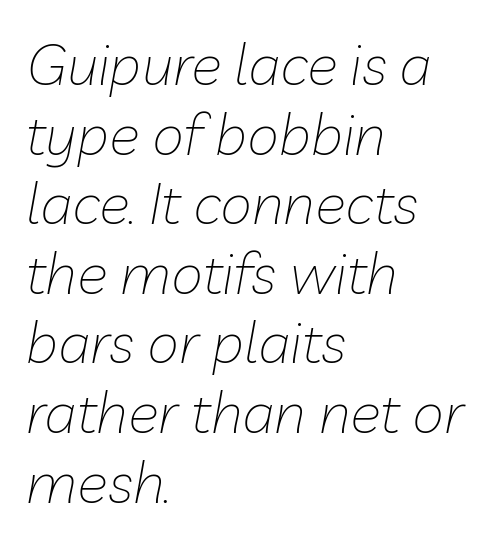
Slanted lettering throughout. Weight: in the light-to-regular range. The rendering uses natural spacing where letterforms have individual widths. Nobody touched the tracking dial on this one. Beneath every word, the page is bare. Left-aligned paragraph, ragged on the right.
